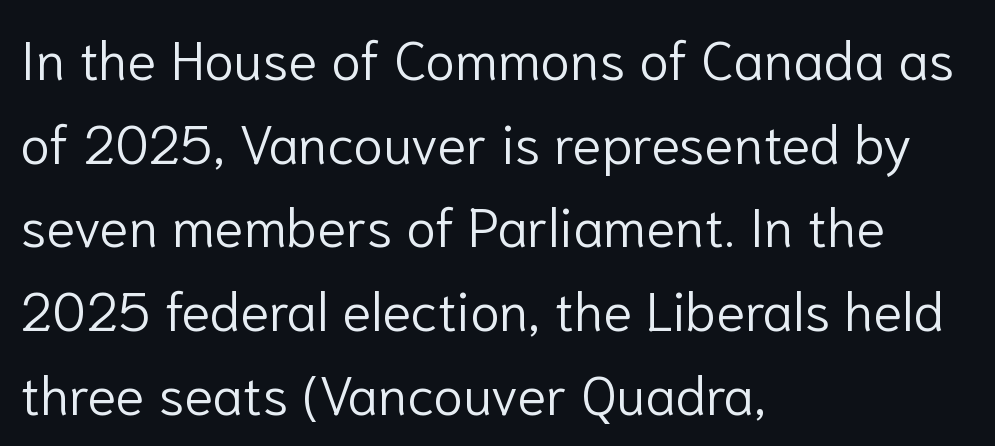
Ink coverage per letter is moderate at most. Each row of text sits above clean, open space. Leading matches the norm, producing a regular column. One-word summary of the alignment: left. Note the varied advance widths — an 'i' is clearly narrower than an 'm'. Posture: upright roman.
